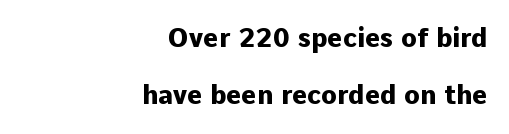
Q: Is the text bold? A: Yes.
Q: Is the text italic (slanted)? A: No, it is upright.
Q: Is the text underlined? A: No.
Q: How is the paragraph aligned? A: Right-aligned.
Q: Is the spacing between letters normal or unusually wide? A: Normal.
Q: Is the spacing between lines tight, normal or loose? A: Loose.
